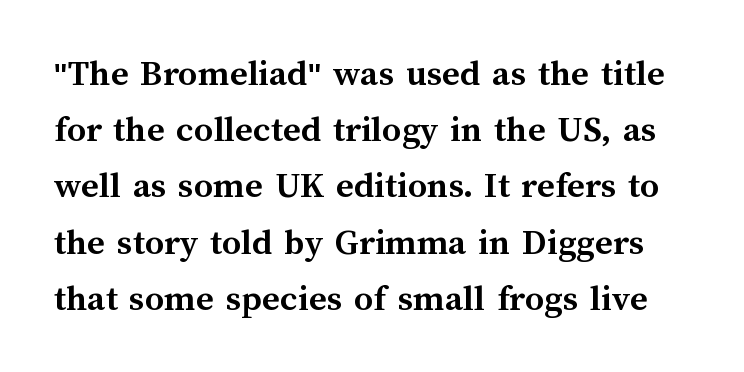
Does the weight exceed regular? Yes, all the way to bold. Characters follow at the spacing the type designer built in. Clear beneath every line of the passage. Think of a printed novel: that variable character pitch is what you see here. Interline gaps are of average width in this sample. Posture: vertical.
